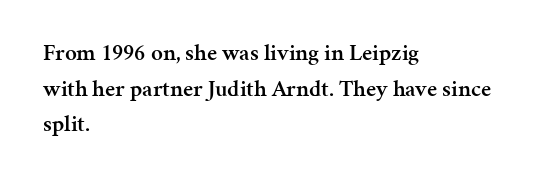
The image shows 23 px text type, upright; set left-aligned, normal line spacing (1.55x), normal letter spacing, not underlined.
